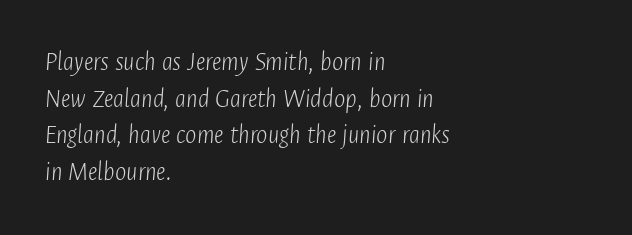
{"italic": "yes", "lean": "right", "slant_degrees": 4, "bold": "no", "underline": "no", "align": "left", "line_spacing": "normal", "line_spacing_ratio": 1.36, "letter_spacing": "normal", "letter_spacing_em": 0.0, "glyph_px": 27}
